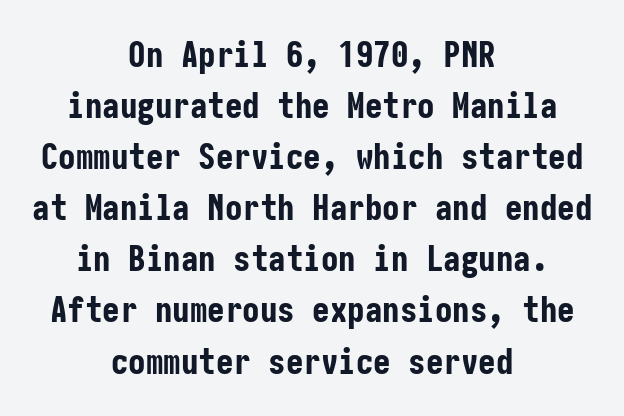
Q: Is the text bold? A: Yes.
Q: Is the text italic (slanted)? A: No, it is upright.
Q: Is the typeface a serif or a sans-serif typeface? A: Sans-serif.
Q: Is the text underlined? A: No.
Q: How is the paragraph aligned? A: Centered.
Q: Is the spacing between letters normal or unusually wide? A: Normal.
Q: Is the spacing between lines tight, normal or loose? A: Normal.
Q: Width (condensed, normal, or wide)? A: Condensed.
Q: Stroke contrast? A: Low.
Q: x-height? A: Medium.
